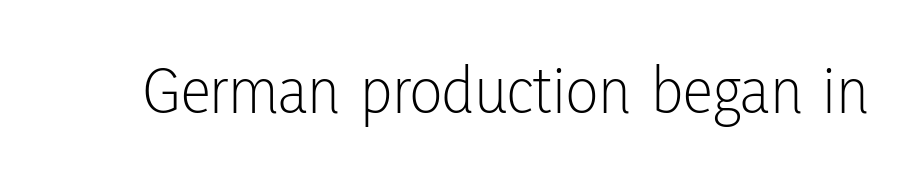
Q: Is the text bold? A: No.
Q: Is the text italic (slanted)? A: No, it is upright.
Q: Is the typeface a serif or a sans-serif typeface? A: Sans-serif.
Q: Is the text underlined? A: No.
Q: Is the spacing between letters normal or unusually wide? A: Normal.
Q: Width (condensed, normal, or wide)? A: Condensed.
Q: Stroke contrast? A: Low.
Q: x-height? A: Medium.
Q: Monospaced? A: No.
